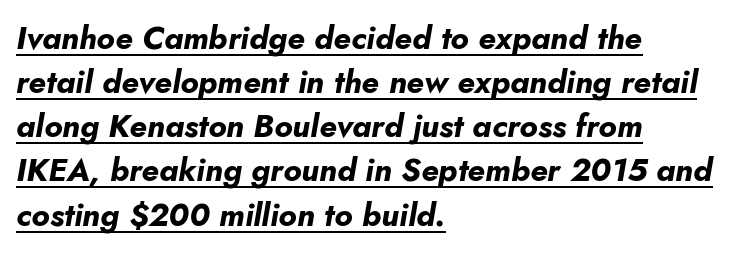
Decoration check: the copy is underlined. This sample is left-justified, so line endings fall wherever the words run out. Quick note: italic. Compared with typical paragraphs, the rows here are spaced about the same.
